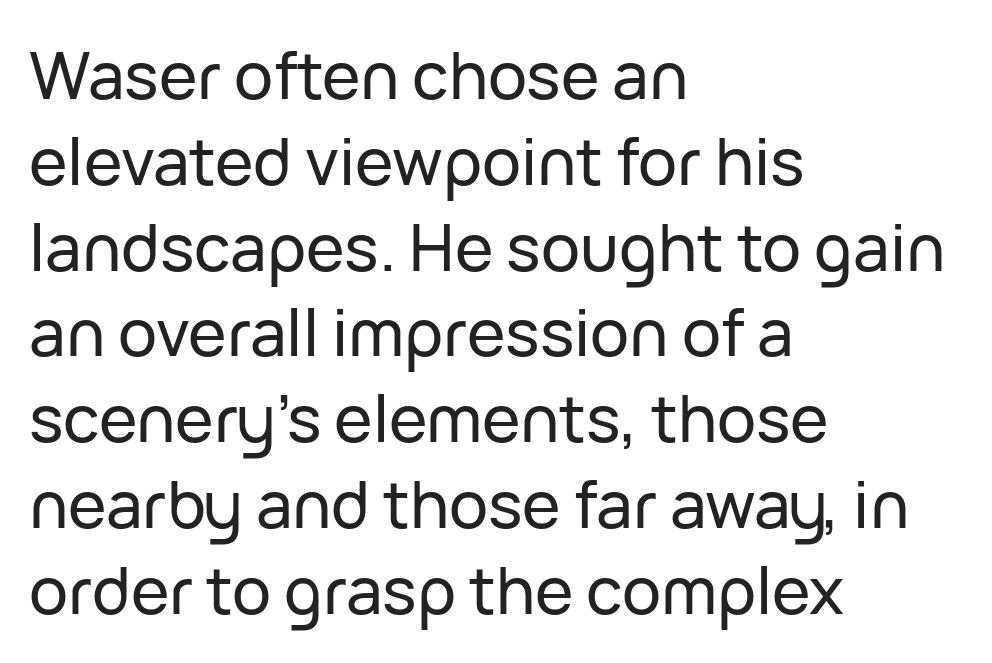
Q: Is the text italic (slanted)? A: No, it is upright.
Q: Is the typeface a serif or a sans-serif typeface? A: Sans-serif.
Q: Is the text underlined? A: No.
Q: How is the paragraph aligned? A: Left-aligned.
Q: Is the spacing between letters normal or unusually wide? A: Normal.
Q: Is the spacing between lines tight, normal or loose? A: Normal.
Q: Width (condensed, normal, or wide)? A: Normal.
Q: Stroke contrast? A: Low.
Q: x-height? A: Medium.
Q: Monospaced? A: No.
